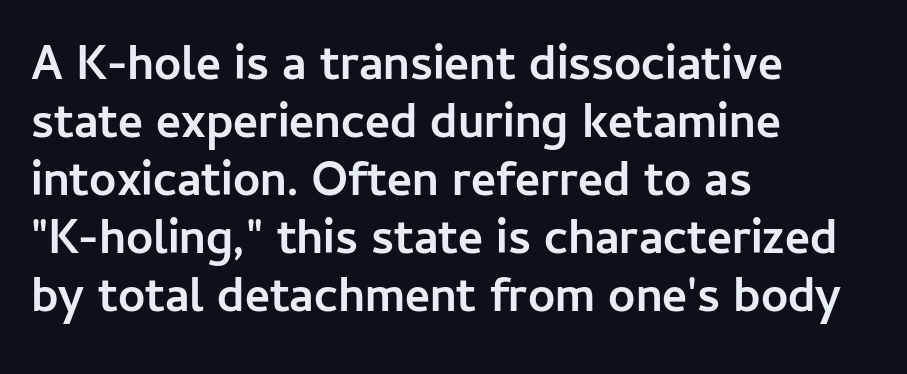
Q: Is the text bold? A: Yes.
Q: Is the text italic (slanted)? A: No, it is upright.
Q: Is the typeface a serif or a sans-serif typeface? A: Sans-serif.
Q: Is the text underlined? A: No.
Q: How is the paragraph aligned? A: Left-aligned.
Q: Is the spacing between letters normal or unusually wide? A: Normal.
Q: Width (condensed, normal, or wide)? A: Normal.
Q: Stroke contrast? A: Low.
Q: x-height? A: Medium.
Q: Monospaced? A: No.
